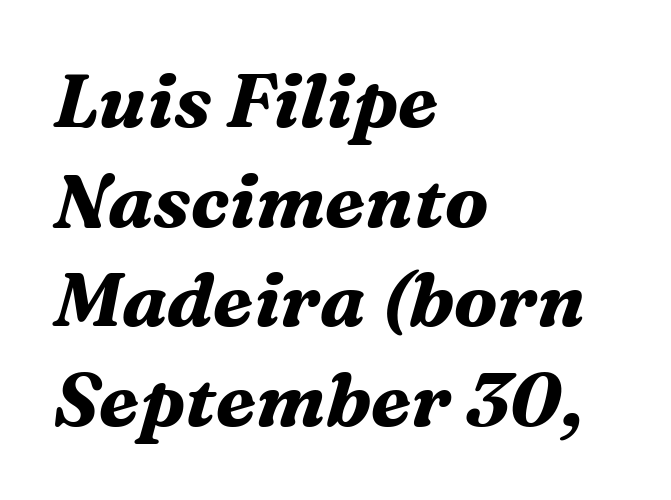
Q: Is the text bold? A: Yes.
Q: Is the text italic (slanted)? A: Yes, it leans right by about 16 degrees.
Q: Is the typeface a serif or a sans-serif typeface? A: Serif.
Q: Is the text underlined? A: No.
Q: How is the paragraph aligned? A: Left-aligned.
Q: Is the spacing between letters normal or unusually wide? A: Normal.
Q: Is the spacing between lines tight, normal or loose? A: Normal.
Q: Width (condensed, normal, or wide)? A: Normal.
Q: Stroke contrast? A: Medium.
Q: x-height? A: Medium.
Q: Monospaced? A: No.
